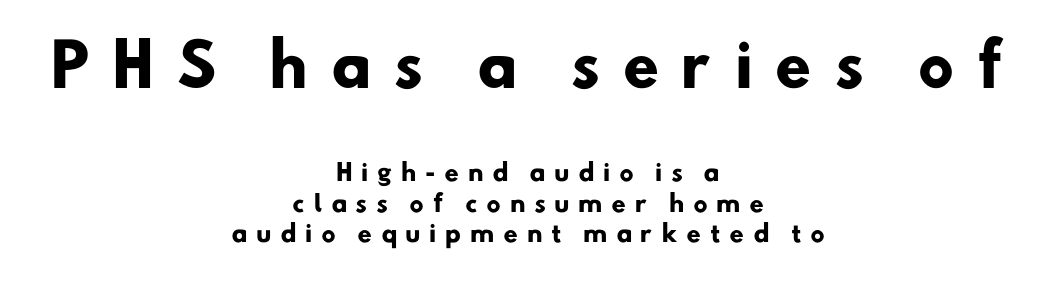
The type family on display is of the sans-serif kind. Descenders are the only things crossing below the line. Strong, thick strokes mark this as bold type. Short and long lines alike share a common midpoint. Note the varied advance widths — an 'i' is clearly narrower than an 'm'. These two chunks differ in scale, with the top chunk taking the larger measure.
